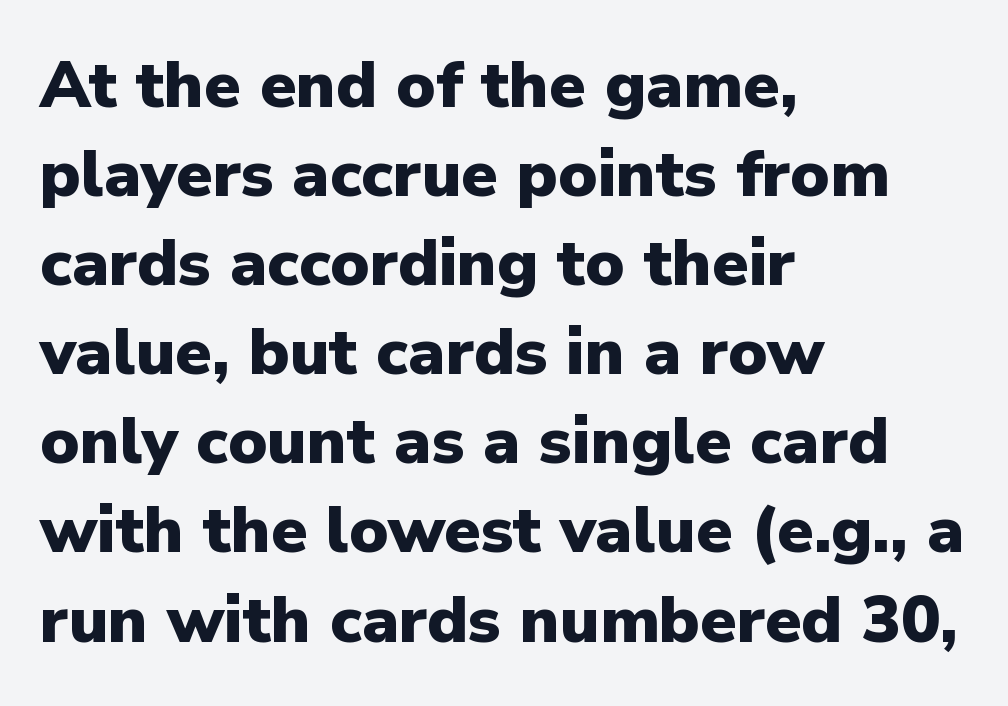
Q: Is the text bold? A: Yes.
Q: Is the text italic (slanted)? A: No, it is upright.
Q: Is the typeface a serif or a sans-serif typeface? A: Sans-serif.
Q: Is the text underlined? A: No.
Q: How is the paragraph aligned? A: Left-aligned.
Q: Is the spacing between letters normal or unusually wide? A: Normal.
Q: Is the spacing between lines tight, normal or loose? A: Normal.
Q: Width (condensed, normal, or wide)? A: Normal.
Q: Stroke contrast? A: Low.
Q: x-height? A: Medium.
Q: Monospaced? A: No.
